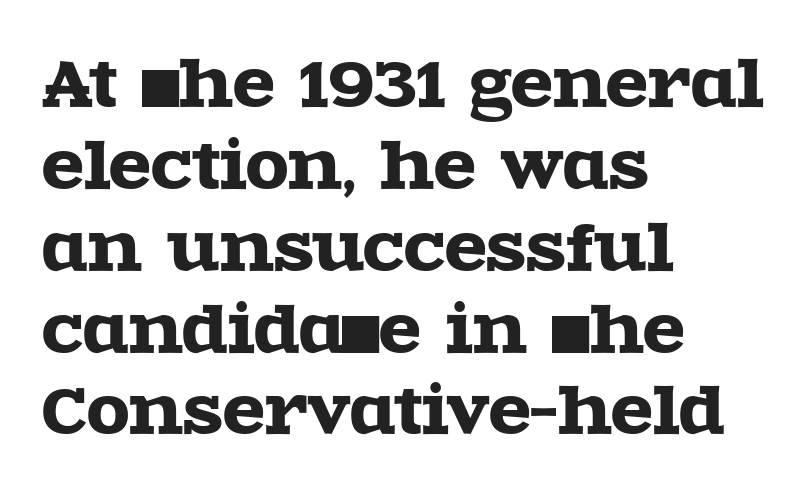
Q: Is the text italic (slanted)? A: No, it is upright.
Q: Is the typeface a serif or a sans-serif typeface? A: Serif.
Q: Is the text underlined? A: No.
Q: How is the paragraph aligned? A: Left-aligned.
Q: Is the spacing between letters normal or unusually wide? A: Normal.
Q: Is the spacing between lines tight, normal or loose? A: Normal.
Q: Width (condensed, normal, or wide)? A: Wide.
Q: x-height? A: Large.
Q: Monospaced? A: No.
